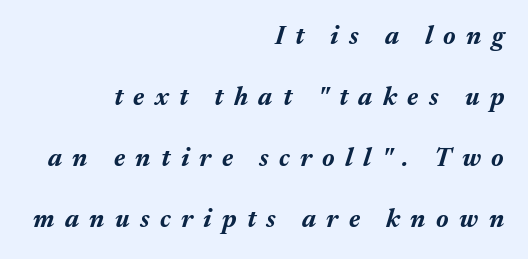
Q: Is the text bold? A: Yes.
Q: Is the text italic (slanted)? A: Yes, it leans right by about 17 degrees.
Q: Is the text underlined? A: No.
Q: How is the paragraph aligned? A: Right-aligned.
Q: Is the spacing between letters normal or unusually wide? A: Unusually wide.
Q: Is the spacing between lines tight, normal or loose? A: Loose.
